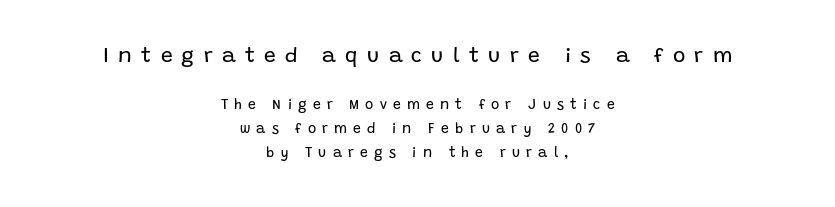
Typesetter's note — upper block bumped up in size, lower block left smaller. Descenders are the only things crossing below the line. Look at the tracking — it's clearly loosened, letters drifting apart. Horizontally, the lines are justified to the midpoint only. This is roman type, the default non-slanted kind. The passage shown stacks its lines at a standard gap.
